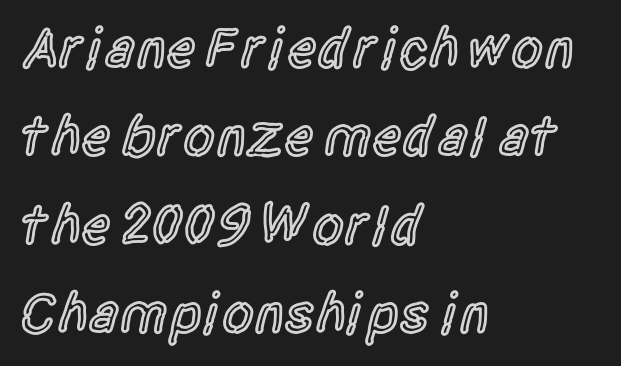
Q: Is the text bold? A: Semi-bold.
Q: Is the text italic (slanted)? A: Yes.
Q: Is the typeface a serif or a sans-serif typeface? A: Sans-serif.
Q: Is the text underlined? A: No.
Q: How is the paragraph aligned? A: Left-aligned.
Q: Is the spacing between letters normal or unusually wide? A: Normal.
Q: Is the spacing between lines tight, normal or loose? A: Normal.
Q: Width (condensed, normal, or wide)? A: Condensed.
Q: x-height? A: Large.
Q: Monospaced? A: No.
